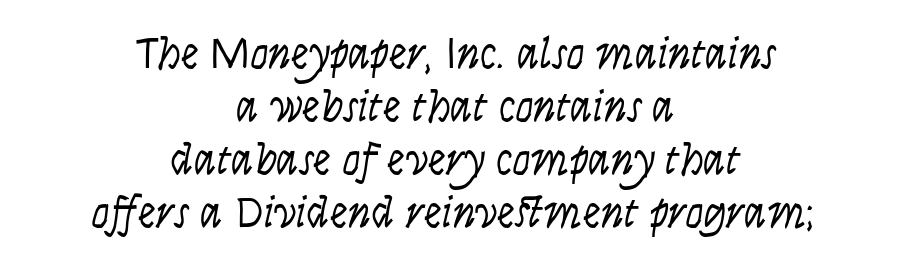
The image shows 45 px light, condensed sans-serif type; set centered, line spacing 1.18x, normal letter spacing, not underlined; low stroke contrast and a large x-height.
